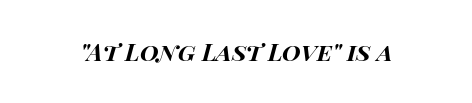
{"italic": "yes", "lean": "right", "slant_degrees": 15, "bold": "yes", "underline": "no", "letter_spacing": "normal", "letter_spacing_em": 0.0, "glyph_px": 24}
